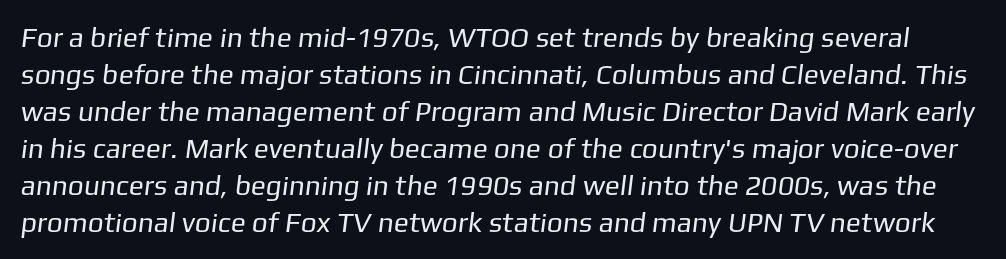
Anything drawn beneath the words? Only blank space. A typesetter would call this proportional, since set widths differ per character. This rendering leaves character spacing at its baseline value. What kind of face is this? One without serifs — a sans. The letters look calm and open, with moderate or lighter stems.
